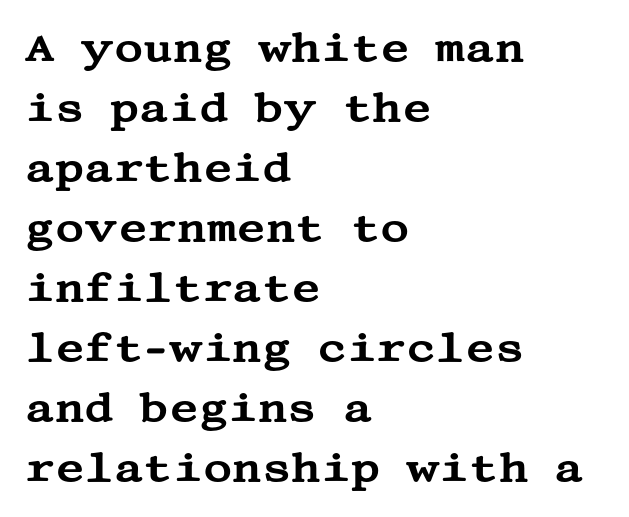
Q: Is the text italic (slanted)? A: No, it is upright.
Q: Is the typeface a serif or a sans-serif typeface? A: Serif.
Q: Is the text underlined? A: No.
Q: How is the paragraph aligned? A: Left-aligned.
Q: Is the spacing between letters normal or unusually wide? A: Normal.
Q: Is the spacing between lines tight, normal or loose? A: Normal.
Q: Width (condensed, normal, or wide)? A: Wide.
Q: Stroke contrast? A: Medium.
Q: x-height? A: Large.
